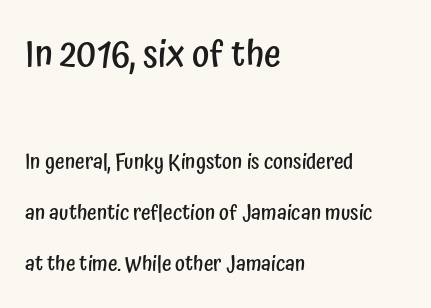
A bare baseline throughout the passage. Nothing unusual about the tracking: characters are spaced as the font intends. This sample has the flowing, uneven cadence of proportional lettering. Alignment: flush left. Airy leading. Note: no serifs on the glyphs.
